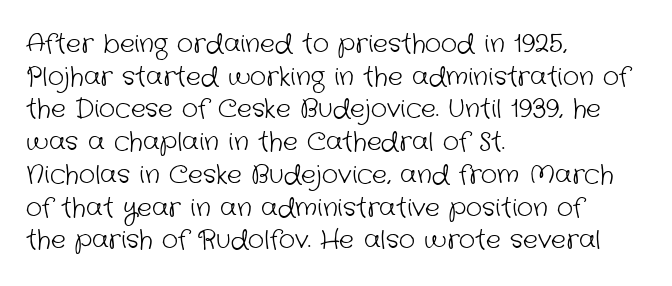
Q: Is the text bold? A: No.
Q: Is the text underlined? A: No.
Q: How is the paragraph aligned? A: Left-aligned.
Q: Is the spacing between letters normal or unusually wide? A: Normal.
Q: Is the spacing between lines tight, normal or loose? A: Normal.
